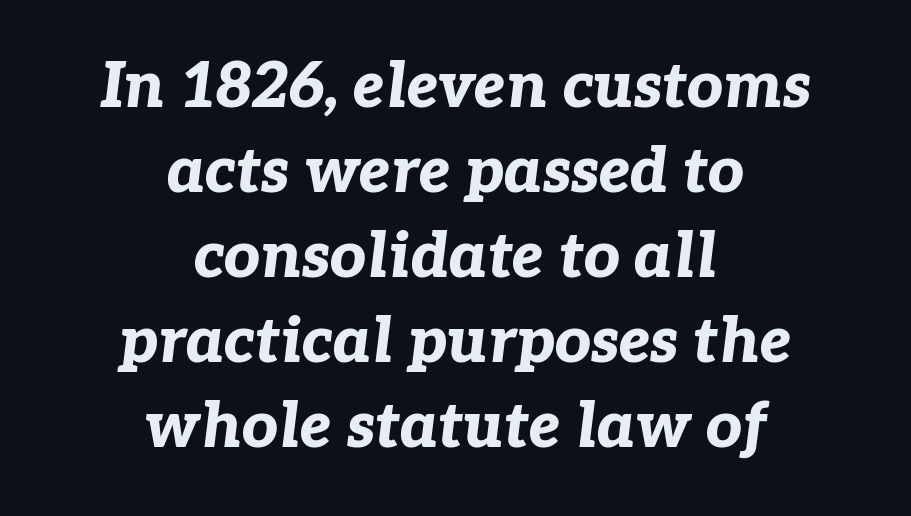
Heavy, bold letterforms. An italicized treatment has been applied to the whole sample. Quick note: interline space is typical. The baseline area is clear. Compared with typical body copy, the letter spacing here is the same.
